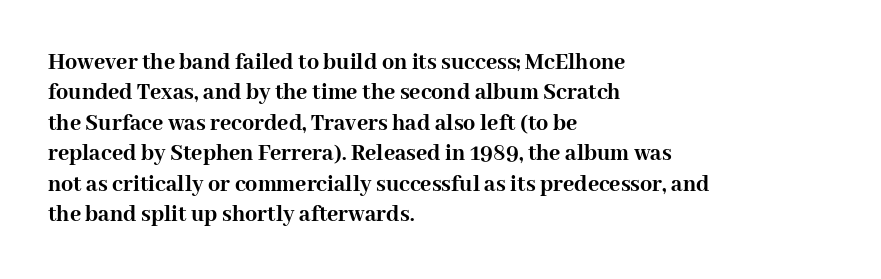
The image shows 24 px bold type, upright; set left-aligned, normal line spacing (1.27x), normal letter spacing, not underlined.
